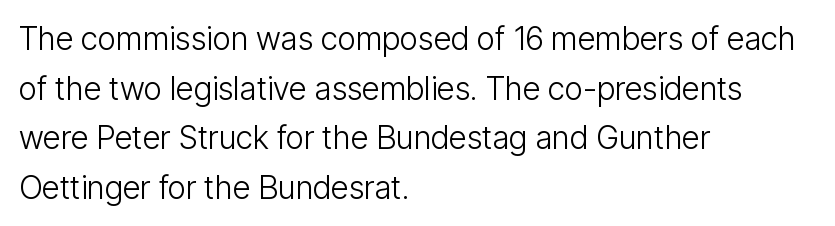
Reading down the block, your eye returns to a fixed left position each line. This is the regular roman posture of the typeface. This rendering leaves character spacing at its baseline value. Nothing sits at the stroke ends, so this counts as sans-serif.
